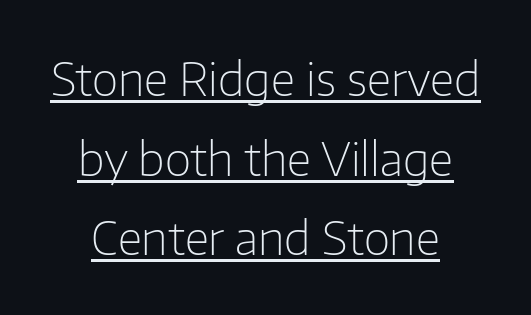
Q: Is the text bold? A: No.
Q: Is the text italic (slanted)? A: No, it is upright.
Q: Is the typeface a serif or a sans-serif typeface? A: Sans-serif.
Q: Is the text underlined? A: Yes.
Q: Is the spacing between letters normal or unusually wide? A: Normal.
Q: Width (condensed, normal, or wide)? A: Normal.
Q: Stroke contrast? A: Low.
Q: x-height? A: Medium.
Q: Monospaced? A: No.
